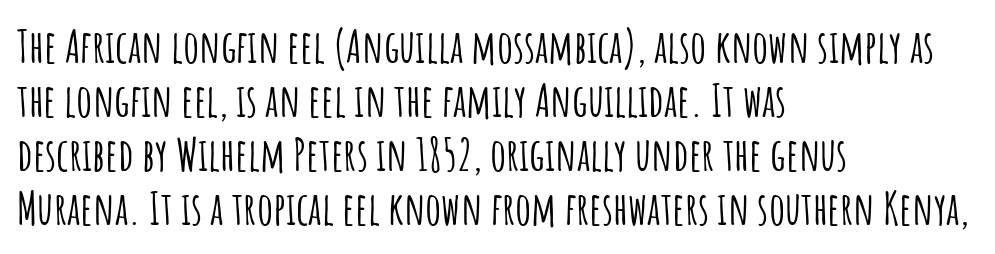
{"serif": "no", "italic": "no", "width": "condensed", "stroke_contrast": "low", "x_height": "large", "monospaced": "no", "underline": "no", "align": "left", "line_spacing_ratio": 1.2, "letter_spacing": "normal", "letter_spacing_em": 0.0, "glyph_px": 45}
